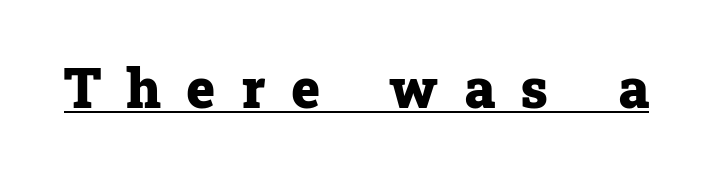
{"serif": "yes", "italic": "no", "bold": "yes", "weight": "heavy", "width": "normal", "stroke_contrast": "low", "x_height": "medium", "monospaced": "no", "underline": "yes", "letter_spacing": "wide", "letter_spacing_em": 0.46, "glyph_px": 55}
